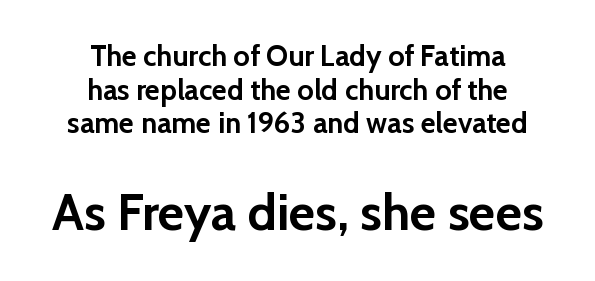
The image shows 51 px semibold sans-serif type, upright; set centered, line spacing 1.16x, normal letter spacing, not underlined; the second (bottom) block is 1.76x larger; low stroke contrast and a medium x-height.
